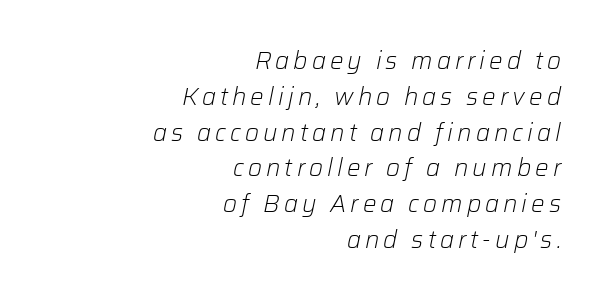
Honestly, the row spacing looks completely unremarkable. Short and long lines alike share a common ending point at right. Bold? No — there's no thickening of the strokes. You can tell it's italic because the verticals aren't actually vertical.
